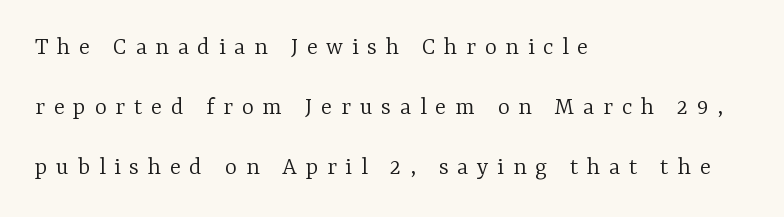
{"italic": "no", "bold": "no", "underline": "no", "align": "left", "line_spacing": "loose", "line_spacing_ratio": 2.3, "letter_spacing": "wide", "letter_spacing_em": 0.33, "glyph_px": 26}
